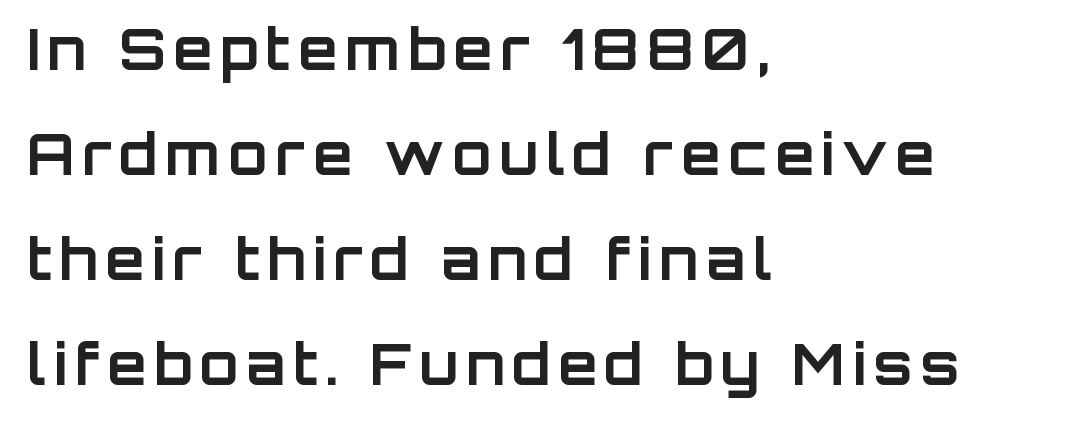
{"serif": "no", "italic": "no", "bold": "yes", "weight": "bold", "width": "normal", "stroke_contrast": "low", "x_height": "large", "monospaced": "no", "underline": "no", "align": "left", "line_spacing_ratio": 1.84, "glyph_px": 57}
